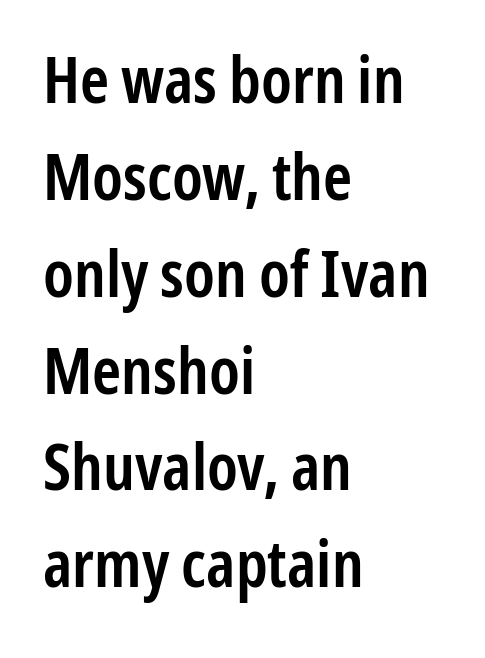
Q: Is the text bold? A: Semi-bold.
Q: Is the text italic (slanted)? A: No, it is upright.
Q: Is the typeface a serif or a sans-serif typeface? A: Sans-serif.
Q: Is the text underlined? A: No.
Q: How is the paragraph aligned? A: Left-aligned.
Q: Is the spacing between letters normal or unusually wide? A: Normal.
Q: Is the spacing between lines tight, normal or loose? A: Normal.
Q: Width (condensed, normal, or wide)? A: Condensed.
Q: Stroke contrast? A: Low.
Q: x-height? A: Medium.
Q: Monospaced? A: No.
